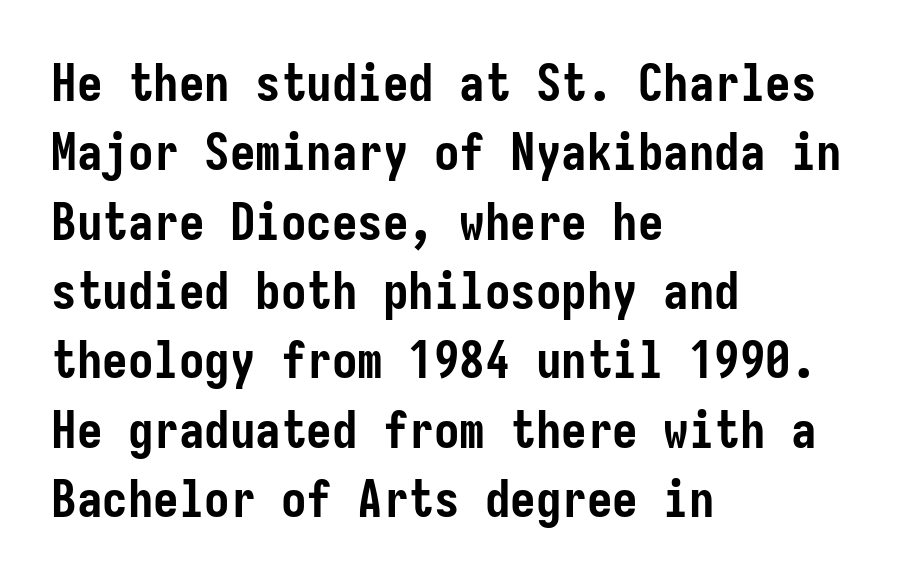
Line spacing here is normal. Each letter's strokes conclude bluntly, with no projecting serifs. The strokes are fattened all the way to bold. Glance below the letters and you will spot only blank space. The rendering keeps characters at their native spacing. Notice how the stems are strictly vertical — no italics here.
